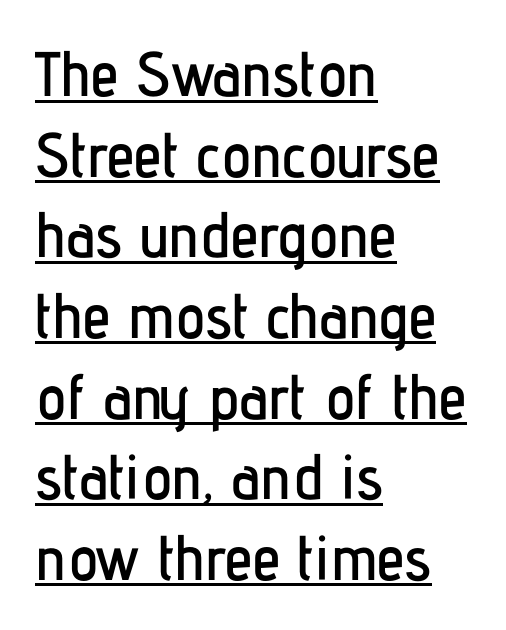
{"serif": "no", "italic": "no", "width": "condensed", "stroke_contrast": "low", "x_height": "medium", "monospaced": "no", "underline": "yes", "align": "left", "line_spacing": "normal", "line_spacing_ratio": 1.28, "letter_spacing": "normal", "letter_spacing_em": 0.0, "glyph_px": 63}
